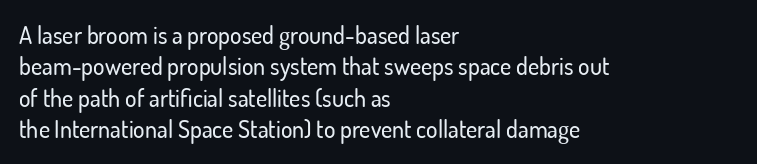
Q: Is the text italic (slanted)? A: No, it is upright.
Q: Is the text underlined? A: No.
Q: How is the paragraph aligned? A: Left-aligned.
Q: Is the spacing between letters normal or unusually wide? A: Normal.
Q: Is the spacing between lines tight, normal or loose? A: Normal.
